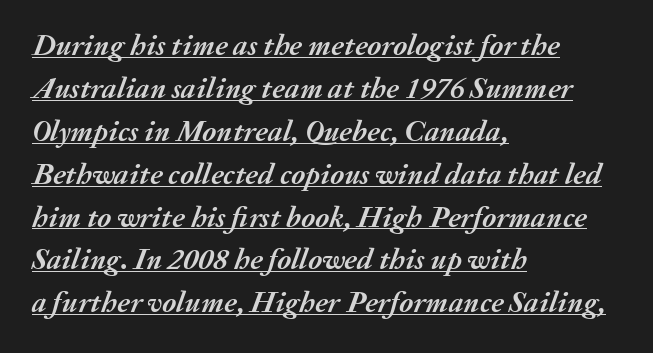
Q: Is the text bold? A: Yes.
Q: Is the text italic (slanted)? A: Yes, it leans right by about 20 degrees.
Q: Is the text underlined? A: Yes.
Q: How is the paragraph aligned? A: Left-aligned.
Q: Is the spacing between letters normal or unusually wide? A: Normal.
Q: Is the spacing between lines tight, normal or loose? A: Normal.
Q: Width (condensed, normal, or wide)? A: Normal.
Q: Stroke contrast? A: Medium.
Q: x-height? A: Medium.
Q: Monospaced? A: No.
